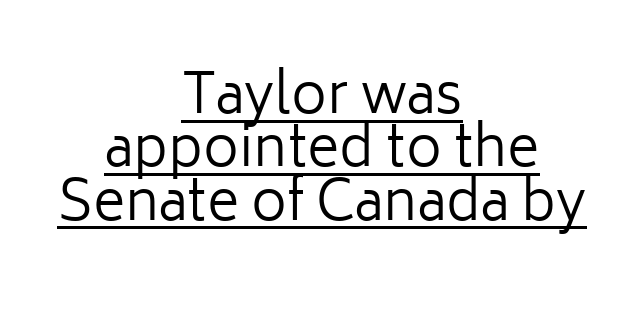
The image shows 55 px regular-weight sans-serif type, upright; set centered, tight line spacing (0.97x), normal letter spacing, underlined; low stroke contrast and a medium x-height.
